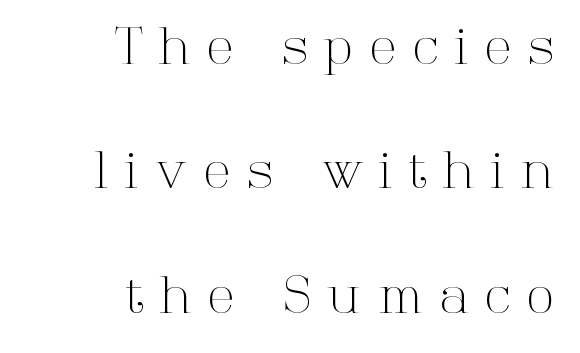
The image shows 50 px light serif type, upright; set right-aligned, loose line spacing (2.49x), unusually wide letter spacing (+0.34 em), not underlined; high stroke contrast and a medium x-height.
